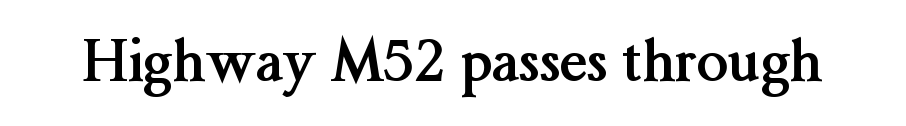
Q: Is the text bold? A: Yes.
Q: Is the text italic (slanted)? A: No, it is upright.
Q: Is the typeface a serif or a sans-serif typeface? A: Serif.
Q: Is the text underlined? A: No.
Q: Is the spacing between letters normal or unusually wide? A: Normal.
Q: Width (condensed, normal, or wide)? A: Normal.
Q: Stroke contrast? A: Medium.
Q: x-height? A: Medium.
Q: Monospaced? A: No.
